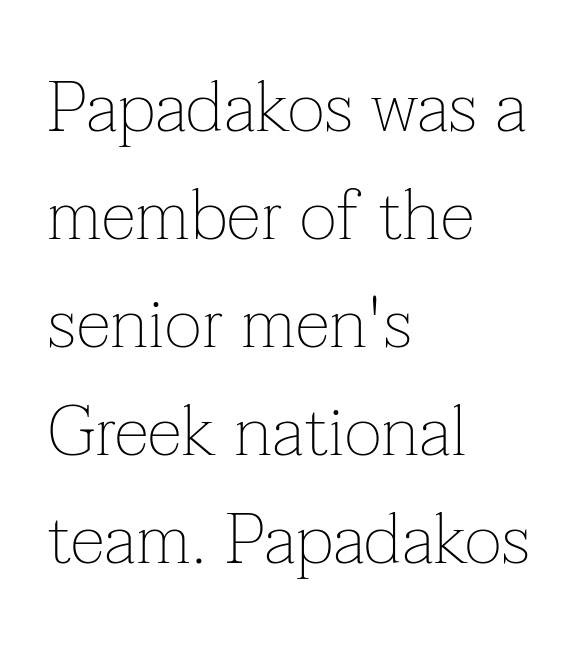
The image shows 71 px thin serif type, upright; set left-aligned, normal line spacing (1.52x), normal letter spacing, not underlined; low stroke contrast and a medium x-height.
